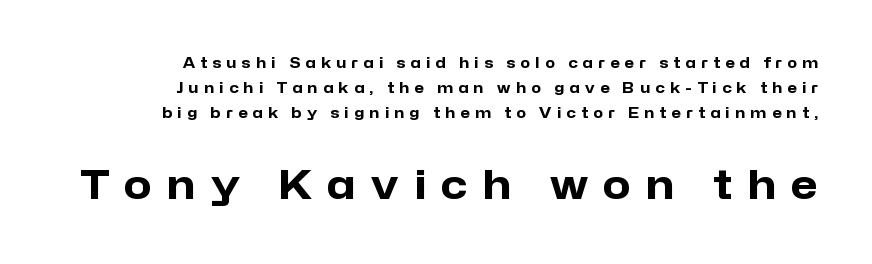
{"serif": "no", "italic": "no", "bold": "yes", "weight": "heavy", "width": "normal", "stroke_contrast": "low", "x_height": "medium", "monospaced": "no", "underline": "no", "align": "right", "line_spacing_ratio": 1.77, "letter_spacing": "wide", "letter_spacing_em": 0.38, "larger_block": "second", "size_ratio": 2.86, "glyph_px": 40}
